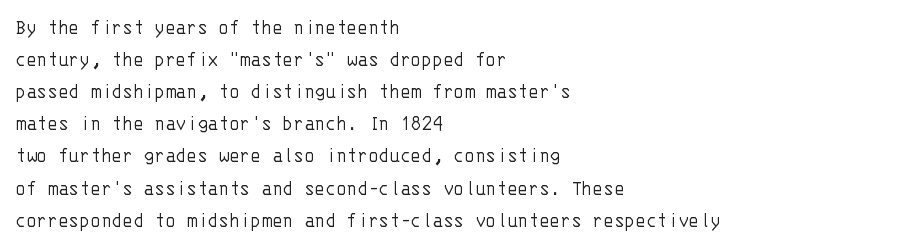
Q: Is the text bold? A: No.
Q: Is the text italic (slanted)? A: No, it is upright.
Q: Is the text underlined? A: No.
Q: How is the paragraph aligned? A: Left-aligned.
Q: Is the spacing between letters normal or unusually wide? A: Normal.
Q: Is the spacing between lines tight, normal or loose? A: Normal.
